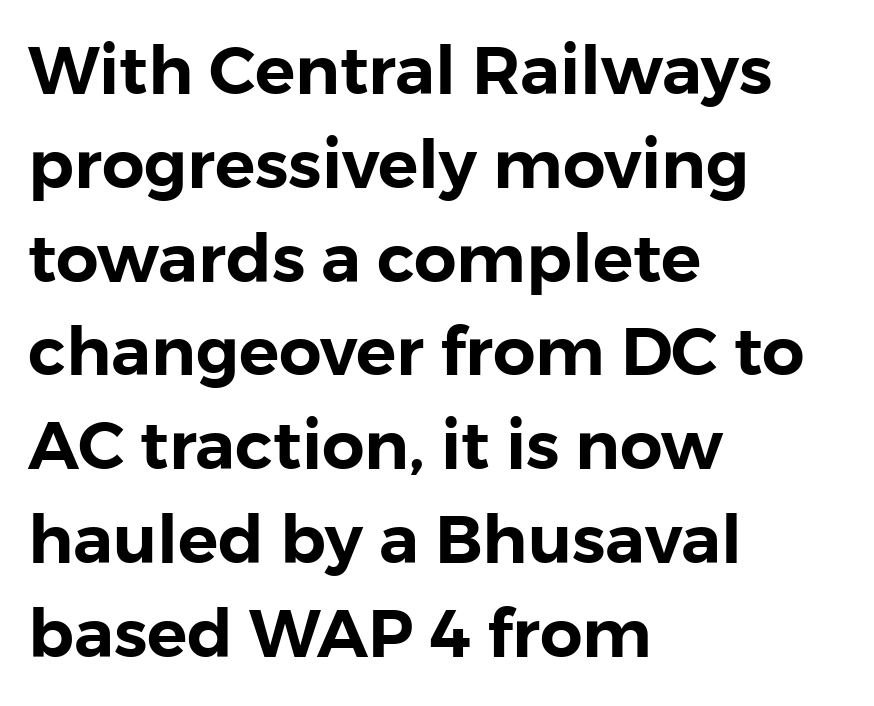
The image shows 67 px sans-serif type, upright; set left-aligned, normal line spacing (1.4x), normal letter spacing, not underlined; low stroke contrast and a medium x-height.
